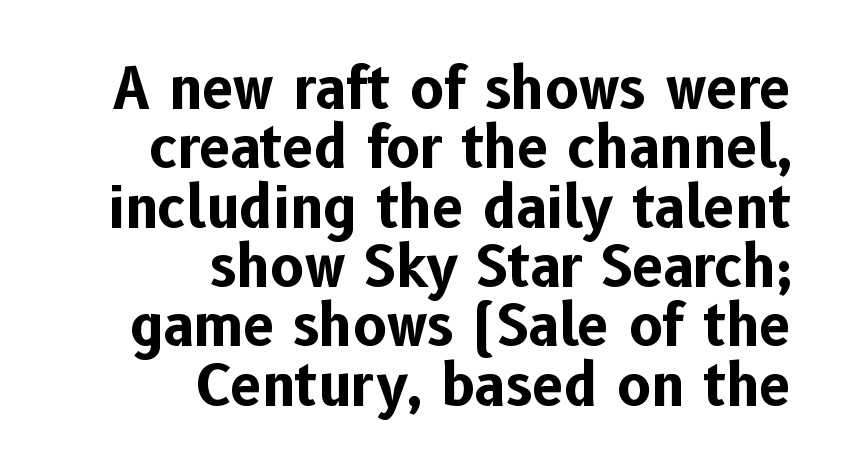
The font family rendered here belongs to the sans-serif group. Students, observe: this is what under-led, compact text looks like. A flush-right, rag-left setting is used for this passage. Characters remain perfectly vertical along every line.
